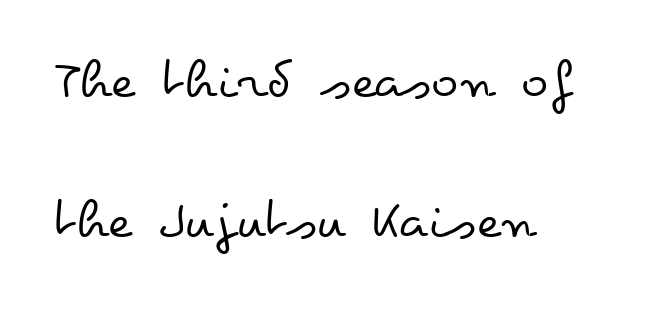
The image shows 57 px regular-weight, wide type, upright; set left-aligned, loose line spacing (2.45x), normal letter spacing, not underlined; low stroke contrast and a small x-height.
